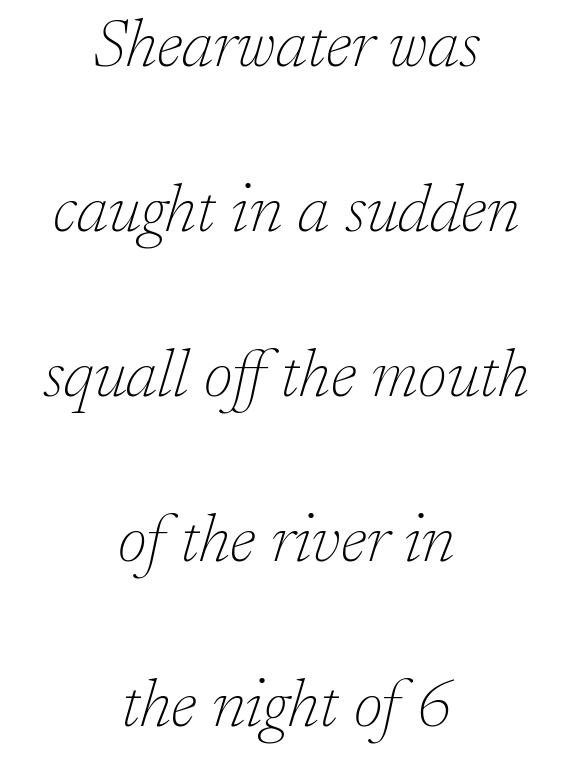
Q: Is the text bold? A: No.
Q: Is the text italic (slanted)? A: Yes, it leans right by about 17 degrees.
Q: Is the typeface a serif or a sans-serif typeface? A: Serif.
Q: Is the text underlined? A: No.
Q: How is the paragraph aligned? A: Centered.
Q: Is the spacing between letters normal or unusually wide? A: Normal.
Q: Is the spacing between lines tight, normal or loose? A: Loose.
Q: Width (condensed, normal, or wide)? A: Normal.
Q: Stroke contrast? A: Low.
Q: x-height? A: Medium.
Q: Monospaced? A: No.
